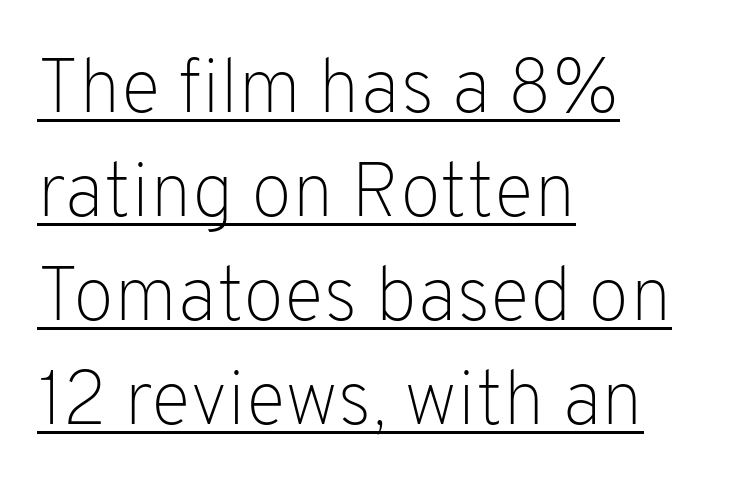
The image shows 76 px light sans-serif type, upright; set left-aligned, normal line spacing (1.37x), normal letter spacing, underlined; low stroke contrast and a medium x-height.
